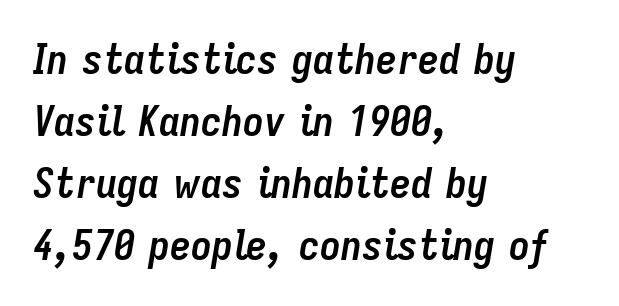
Regarding leading, the lines here are spaced in the standard way. Does the lettering tilt? It does — this is italic. Anything drawn beneath the words? Only blank space. Strong, thick strokes mark this as bold type. This sample has the flowing, uneven cadence of proportional lettering.
